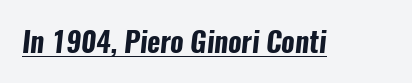
This sample has the flowing, uneven cadence of proportional lettering. Look at the stroke-to-counter ratio: heavy, a bold. Look at the bottom of the vertical strokes: they stop flat, with no serifs. These characters rest on top of a visible drawn line. This rendering leaves character spacing at its baseline value.
